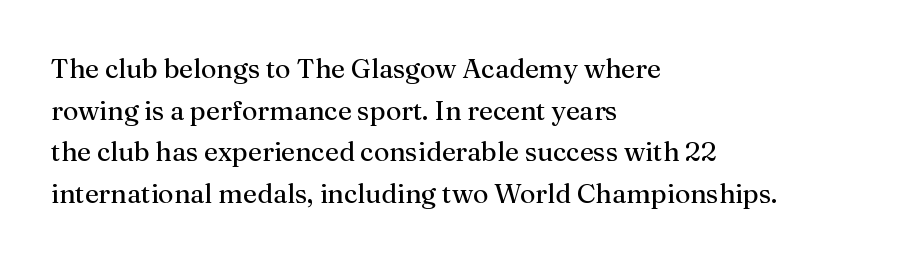
This sample uses an upright cut, with every glyph sitting square on the baseline. Lines of text with bare space underneath. The setting favours the left margin, as ordinary paragraphs usually do. Leading: standard. The typesetting does not lean heavy: it is not bold. You could call the tracking neutral — neither tight nor loose.
